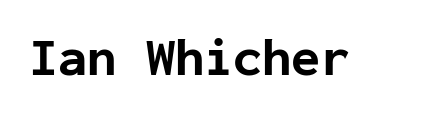
As a designer I'd log this as weight 700, bold. The tracking reads as untouched default to a designer's eye. Bare-footed words on every line. Every character here occupies the same horizontal width, giving the sample a typewriter-like rhythm. The rendering shows plain stroke endings on the letterforms — a sans-serif design.
